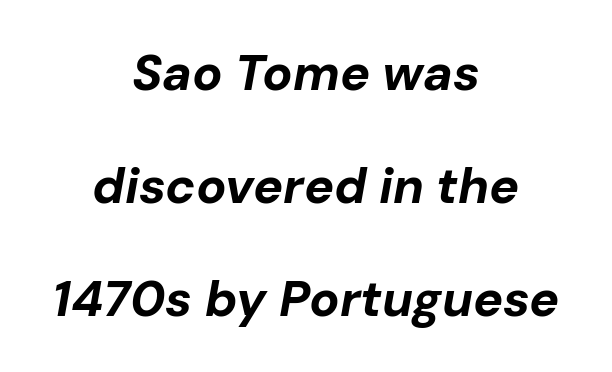
Q: Is the text bold? A: Yes.
Q: Is the text italic (slanted)? A: Yes, it leans right by about 10 degrees.
Q: Is the text underlined? A: No.
Q: How is the paragraph aligned? A: Centered.
Q: Is the spacing between letters normal or unusually wide? A: Normal.
Q: Is the spacing between lines tight, normal or loose? A: Loose.
Q: Width (condensed, normal, or wide)? A: Normal.
Q: Stroke contrast? A: Low.
Q: x-height? A: Medium.
Q: Monospaced? A: No.
